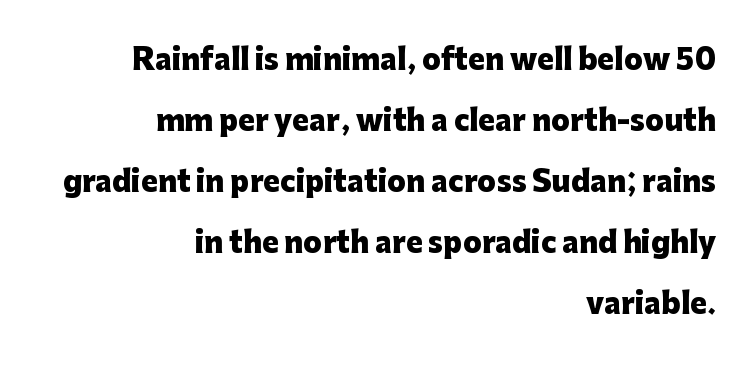
The image shows 28 px heavy sans-serif type, upright; set right-aligned, loose line spacing (2.18x), normal letter spacing, not underlined; low stroke contrast and a medium x-height.
